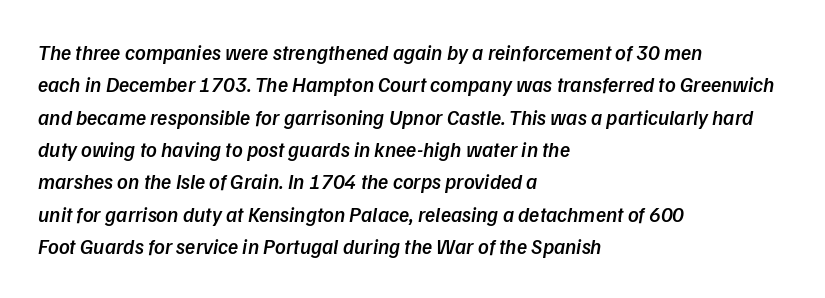
Q: Is the text bold? A: Semi-bold.
Q: Is the text underlined? A: No.
Q: How is the paragraph aligned? A: Left-aligned.
Q: Is the spacing between letters normal or unusually wide? A: Normal.
Q: Is the spacing between lines tight, normal or loose? A: Normal.
